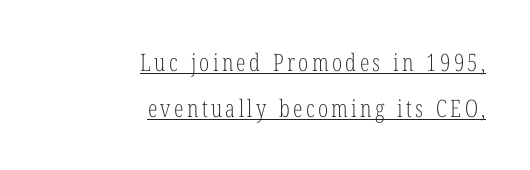
The image shows 24 px text type, upright; set right-aligned, loose line spacing (1.91x), underlined.
